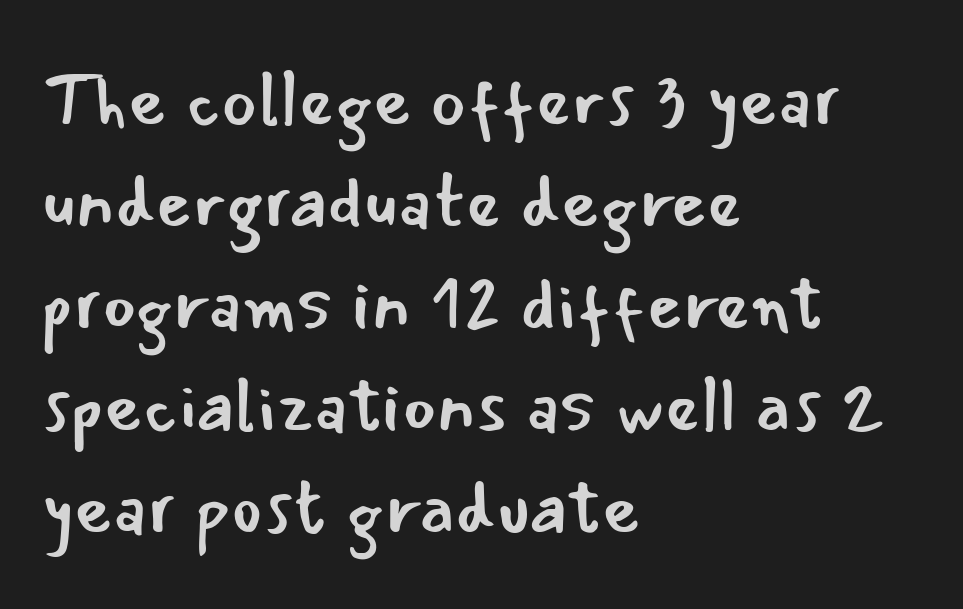
{"serif": "no", "italic": "no", "bold": "no", "weight": "regular", "width": "normal", "stroke_contrast": "low", "x_height": "small", "monospaced": "no", "underline": "no", "align": "left", "line_spacing": "normal", "line_spacing_ratio": 1.38, "letter_spacing": "normal", "letter_spacing_em": 0.0, "glyph_px": 74}
